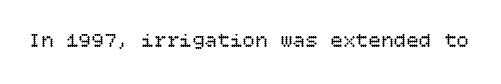
Q: Is the text bold? A: No.
Q: Is the text italic (slanted)? A: No, it is upright.
Q: Is the text underlined? A: No.
Q: Is the spacing between letters normal or unusually wide? A: Normal.
